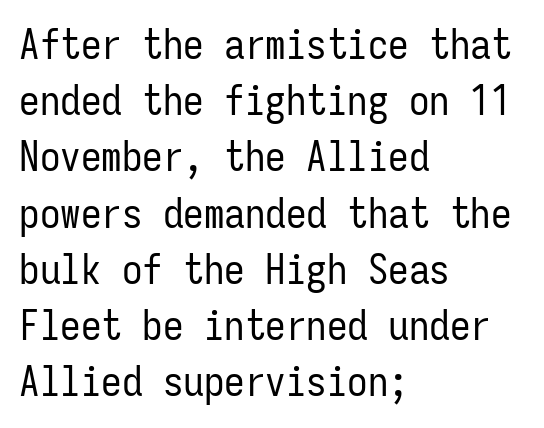
This is sans-serif lettering, the kind often seen on screens and signage. A typesetter would call this leading conventional body-copy spacing. Does the lettering tilt? It doesn't — this is upright. Nobody drew a line under any word here. Stems and bowls with no extra thickness — not bold.
